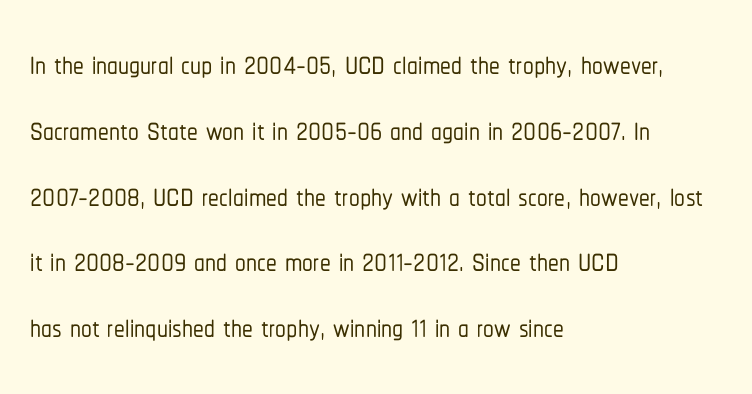
Q: Is the text italic (slanted)? A: No, it is upright.
Q: Is the typeface a serif or a sans-serif typeface? A: Sans-serif.
Q: Is the text underlined? A: No.
Q: How is the paragraph aligned? A: Left-aligned.
Q: Is the spacing between letters normal or unusually wide? A: Normal.
Q: Is the spacing between lines tight, normal or loose? A: Normal.
Q: Width (condensed, normal, or wide)? A: Condensed.
Q: Stroke contrast? A: Low.
Q: x-height? A: Medium.
Q: Monospaced? A: No.
